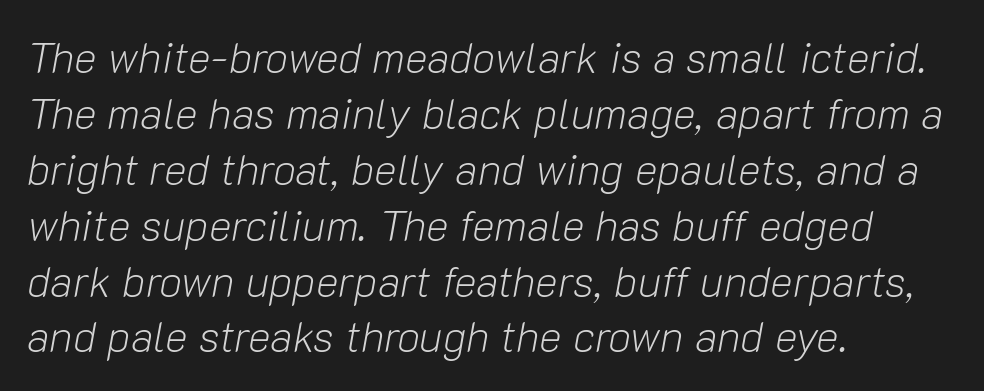
{"italic": "yes", "lean": "right", "slant_degrees": 10, "bold": "no", "weight": "light", "width": "normal", "stroke_contrast": "low", "x_height": "medium", "monospaced": "no", "underline": "no", "align": "left", "line_spacing": "normal", "line_spacing_ratio": 1.3, "letter_spacing": "normal", "letter_spacing_em": 0.0, "glyph_px": 43}
